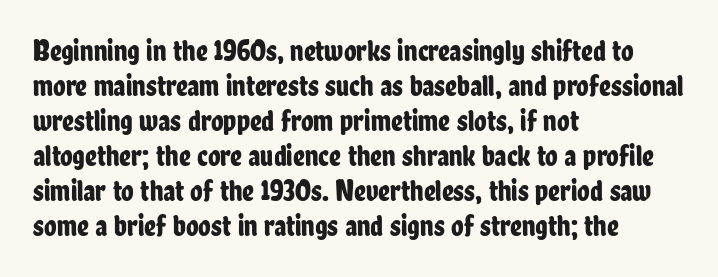
{"serif": "no", "italic": "no", "width": "condensed", "stroke_contrast": "low", "x_height": "medium", "monospaced": "no", "underline": "no", "align": "left", "line_spacing_ratio": 1.21, "letter_spacing": "normal", "letter_spacing_em": 0.0, "glyph_px": 29}
